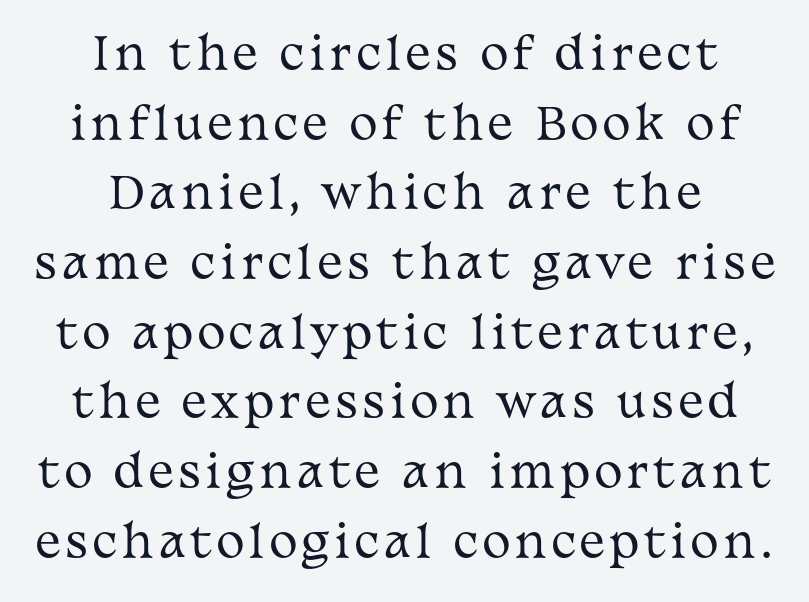
The image shows 43 px regular-weight, wide serif type, upright; set centered, normal line spacing (1.62x), not underlined; medium stroke contrast and a medium x-height.
